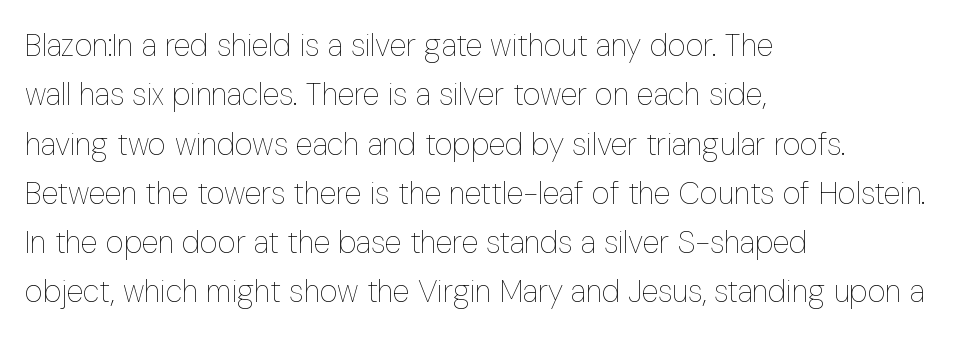
No extra ink here — the face is not bold. A typesetter would call this proportional, since set widths differ per character. The designer left line spacing at the default. This sample is left-justified, so line endings fall wherever the words run out.
